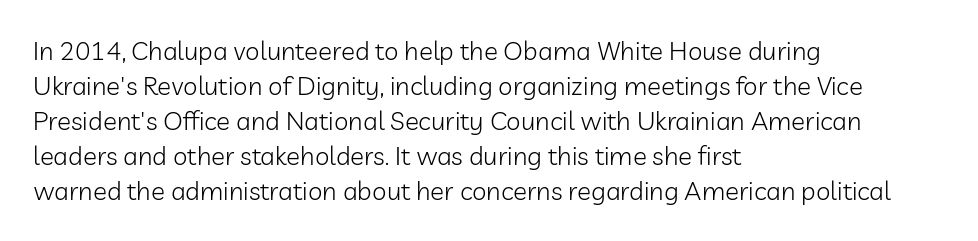
Q: Is the text bold? A: No.
Q: Is the text italic (slanted)? A: No, it is upright.
Q: Is the text underlined? A: No.
Q: How is the paragraph aligned? A: Left-aligned.
Q: Is the spacing between letters normal or unusually wide? A: Normal.
Q: Is the spacing between lines tight, normal or loose? A: Normal.
